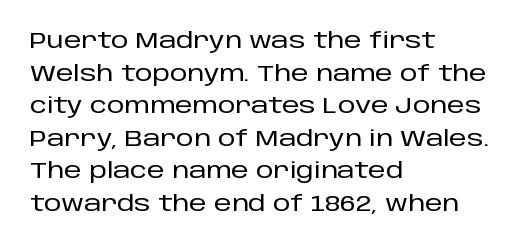
The image shows 22 px text type, upright; set left-aligned, normal line spacing (1.48x), normal letter spacing, not underlined.
